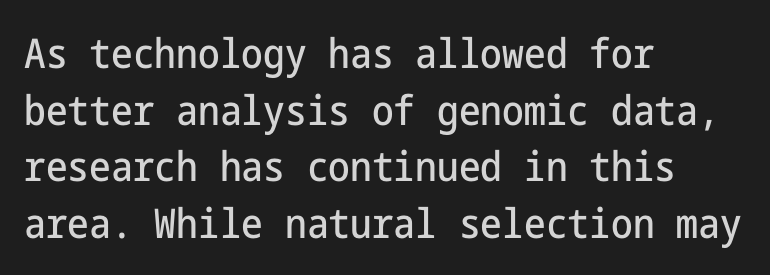
Q: Is the text italic (slanted)? A: No, it is upright.
Q: Is the typeface a serif or a sans-serif typeface? A: Sans-serif.
Q: Is the text underlined? A: No.
Q: How is the paragraph aligned? A: Left-aligned.
Q: Is the spacing between letters normal or unusually wide? A: Normal.
Q: Is the spacing between lines tight, normal or loose? A: Normal.
Q: Width (condensed, normal, or wide)? A: Condensed.
Q: Stroke contrast? A: Low.
Q: x-height? A: Medium.
